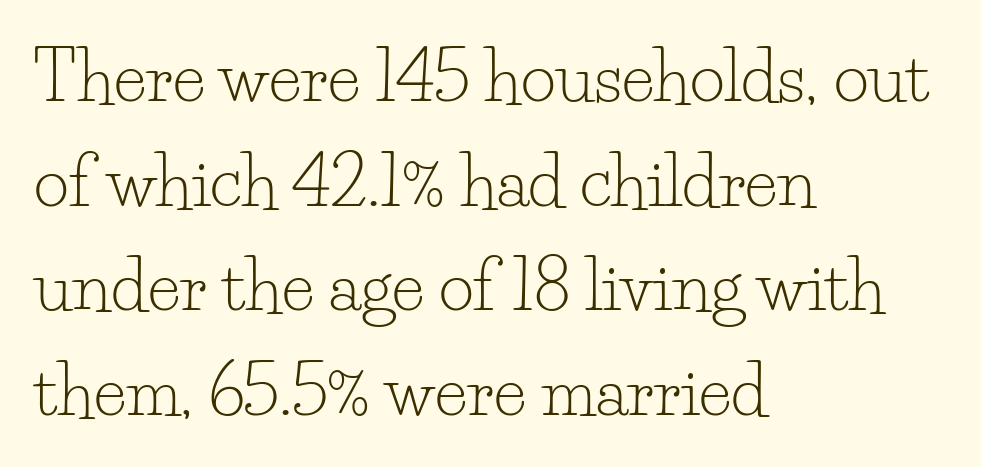
The image shows 68 px light serif type, upright; set left-aligned, normal line spacing (1.54x), normal letter spacing, not underlined; low stroke contrast and a small x-height.
